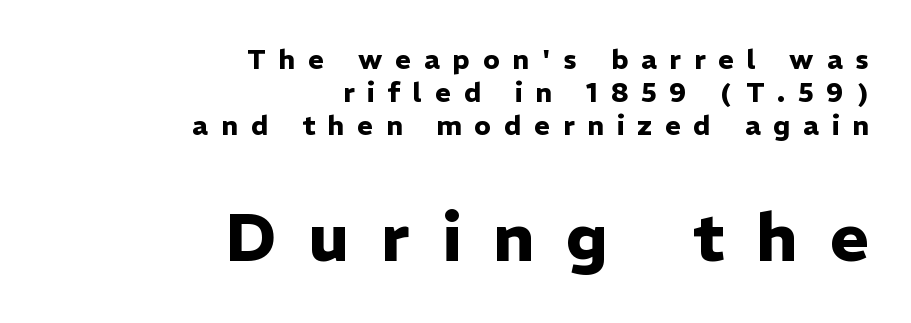
Short and long lines alike share a common ending point at right. Each glyph is drawn with heavy, bold strokes. Classification — sans serif. Think of a printed novel: that variable character pitch is what you see here. It's the straight-up-and-down kind of type. Size contrast runs from small at the top to large at the bottom.
